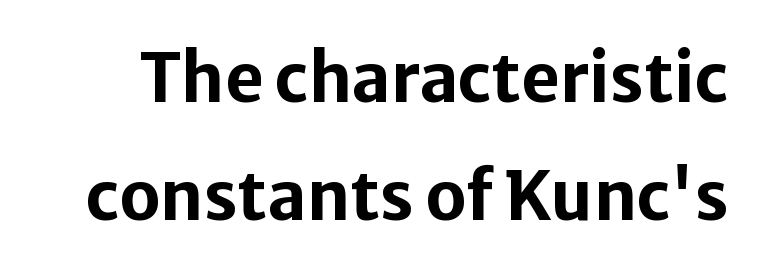
Letterform terminals end flat and unadorned throughout the passage. The letters advance in unequal steps, a hallmark of proportional type. The font's upright variant was chosen for this text. Emphasis by weight is at full strength: bold.
